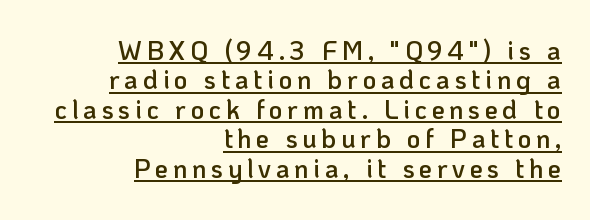
Layout note: lines flush right. Quick note: interline space is minimal. In designer terms, the underline attribute is active on this setting. The typography opts for an upright posture over an oblique one. A somewhat darkened texture: the type is semibold rather than bold.
